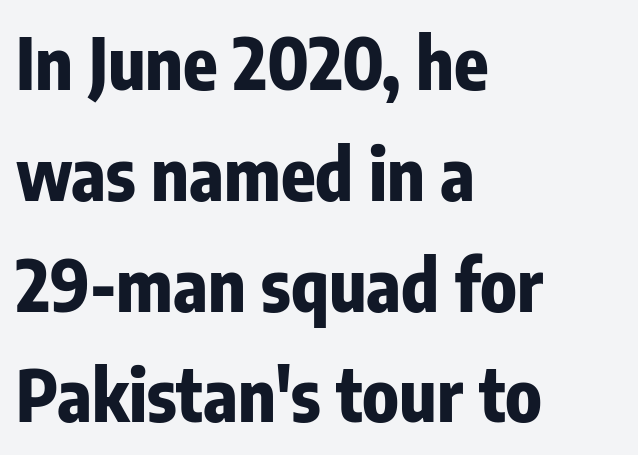
Q: Is the text bold? A: Yes.
Q: Is the text italic (slanted)? A: No, it is upright.
Q: Is the typeface a serif or a sans-serif typeface? A: Sans-serif.
Q: Is the text underlined? A: No.
Q: How is the paragraph aligned? A: Left-aligned.
Q: Is the spacing between letters normal or unusually wide? A: Normal.
Q: Is the spacing between lines tight, normal or loose? A: Normal.
Q: Width (condensed, normal, or wide)? A: Condensed.
Q: Stroke contrast? A: Low.
Q: x-height? A: Medium.
Q: Monospaced? A: No.
